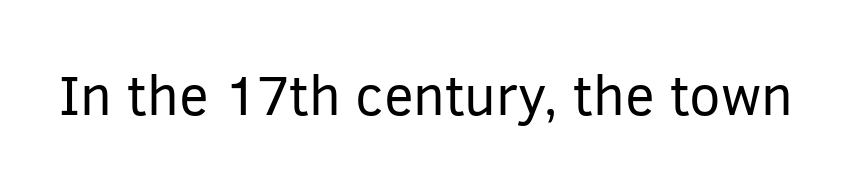
Q: Is the text bold? A: No.
Q: Is the text italic (slanted)? A: No, it is upright.
Q: Is the typeface a serif or a sans-serif typeface? A: Sans-serif.
Q: Is the text underlined? A: No.
Q: Is the spacing between letters normal or unusually wide? A: Normal.
Q: Width (condensed, normal, or wide)? A: Normal.
Q: Stroke contrast? A: Low.
Q: x-height? A: Medium.
Q: Monospaced? A: No.
